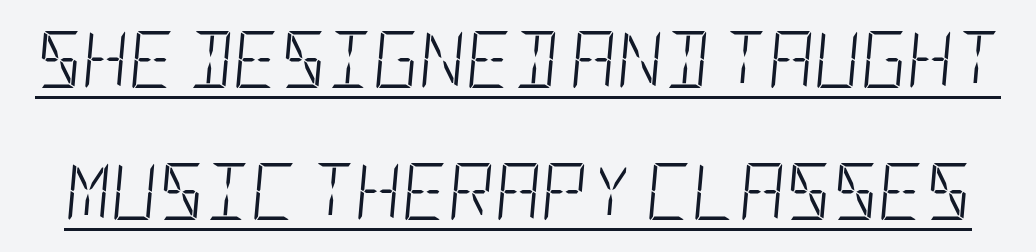
The image shows 57 px light, condensed type, italic (leaning right); set loose line spacing (2.32x), normal letter spacing, underlined; low stroke contrast and a large x-height.
